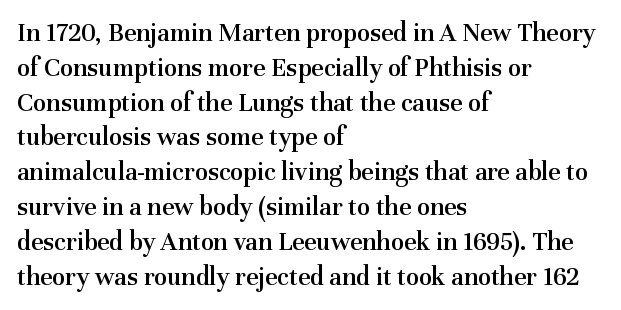
The image shows 27 px text type, upright; set left-aligned, normal line spacing (1.29x), normal letter spacing, not underlined.
